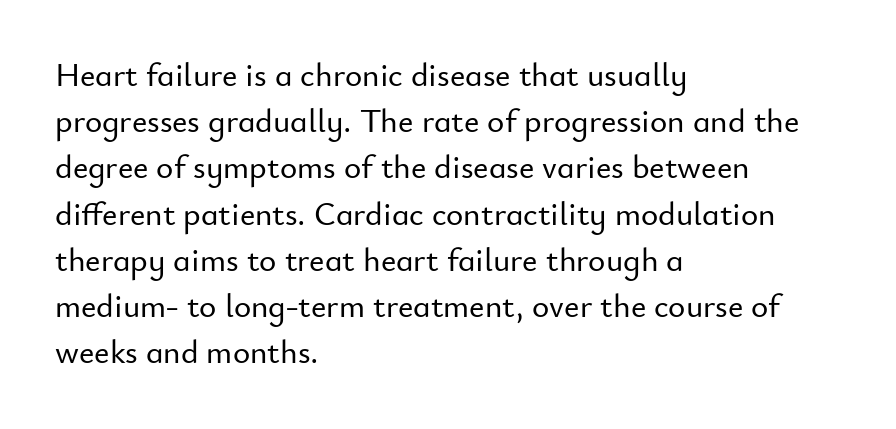
{"serif": "no", "italic": "no", "width": "normal", "stroke_contrast": "low", "x_height": "small", "monospaced": "no", "underline": "no", "align": "left", "line_spacing": "normal", "line_spacing_ratio": 1.4, "letter_spacing": "normal", "letter_spacing_em": 0.0, "glyph_px": 33}
